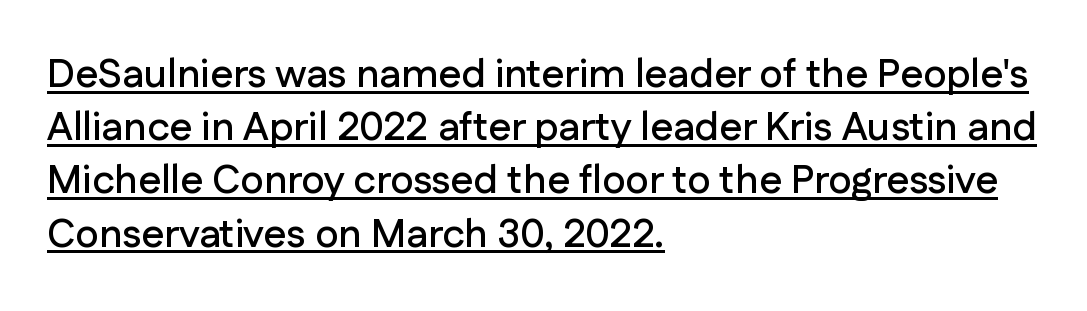
{"serif": "no", "italic": "no", "width": "normal", "stroke_contrast": "low", "x_height": "medium", "monospaced": "no", "underline": "yes", "align": "left", "line_spacing": "normal", "line_spacing_ratio": 1.33, "letter_spacing": "normal", "letter_spacing_em": 0.0, "glyph_px": 40}
